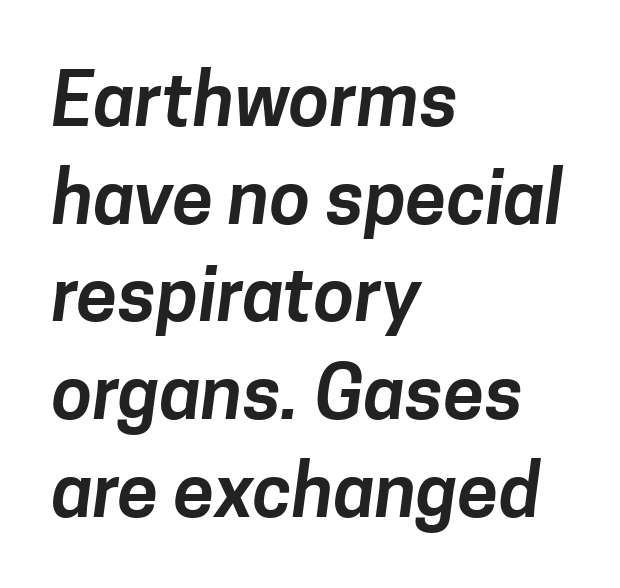
Whoever set this chose a conventional vertical rhythm. This sample uses a sans-serif face. Character widths vary here, with narrow letters taking less room than wide ones. Is the block centered? No — it sits flush against the left margin.
